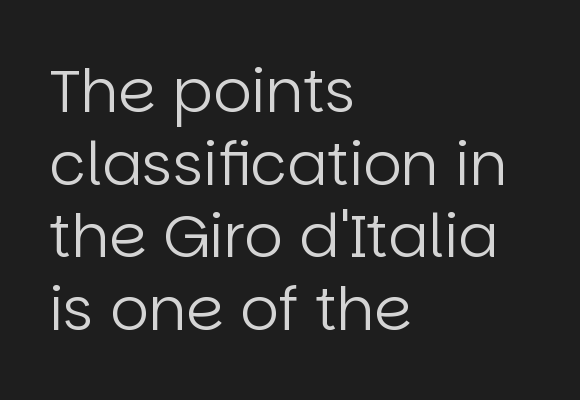
The image shows 60 px regular-weight sans-serif type, upright; set left-aligned, line spacing 1.21x, normal letter spacing, not underlined; low stroke contrast and a large x-height.
